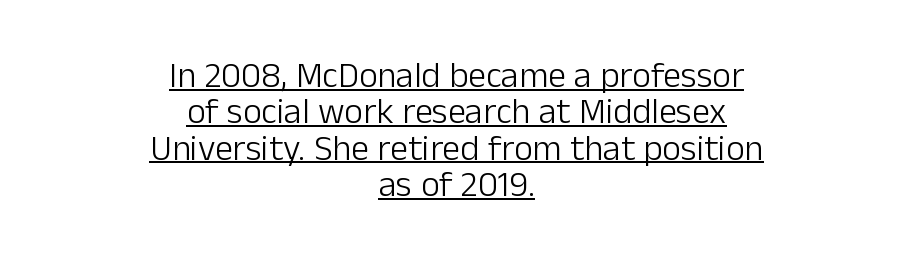
The image shows 36 px light sans-serif type, upright; set centered, tight line spacing (1.01x), normal letter spacing, underlined; low stroke contrast and a medium x-height.
